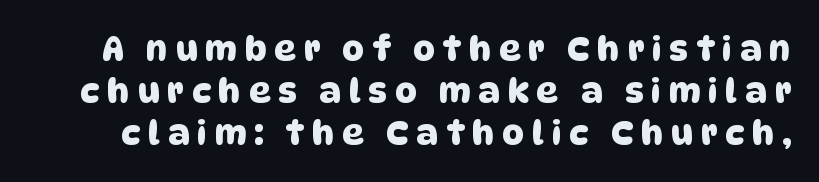
The image shows 34 px sans-serif type; set line spacing 1.24x, unusually wide letter spacing (+0.23 em), not underlined; low stroke contrast and a large x-height.
